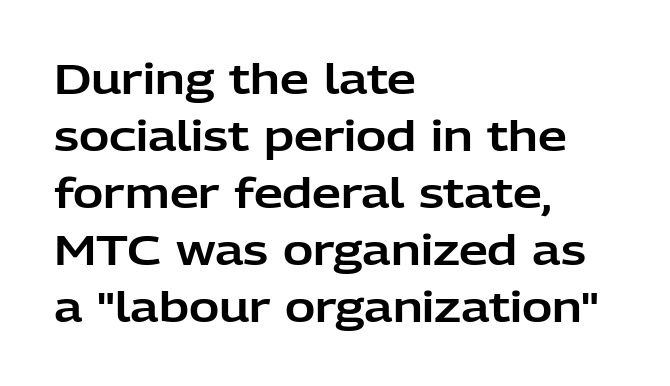
Q: Is the text italic (slanted)? A: No, it is upright.
Q: Is the typeface a serif or a sans-serif typeface? A: Sans-serif.
Q: Is the text underlined? A: No.
Q: How is the paragraph aligned? A: Left-aligned.
Q: Is the spacing between letters normal or unusually wide? A: Normal.
Q: Is the spacing between lines tight, normal or loose? A: Normal.
Q: Width (condensed, normal, or wide)? A: Normal.
Q: Stroke contrast? A: Low.
Q: x-height? A: Medium.
Q: Monospaced? A: No.
